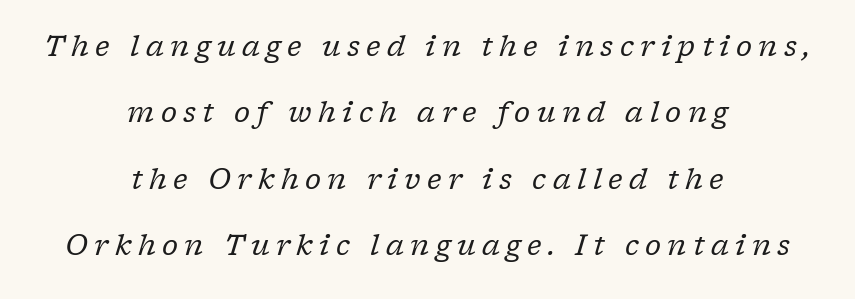
The specimen omits any rule beneath the text block's lines. Is this a sans? No — the strokes have serifs. Substantial extra tracking has been applied to these lines. These glyphs show unthickened strokes, regular width or finer.
